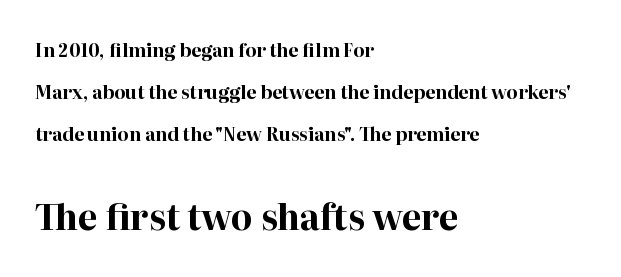
The image shows 35 px bold serif type, upright; set left-aligned, loose line spacing (2.32x), normal letter spacing, not underlined; the second (bottom) block is 1.94x larger; high stroke contrast and a medium x-height.
